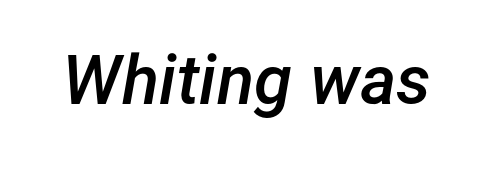
{"italic": "yes", "lean": "right", "slant_degrees": 12, "bold": "semi", "weight": "semibold", "width": "normal", "stroke_contrast": "low", "x_height": "medium", "monospaced": "no", "underline": "no", "letter_spacing": "normal", "letter_spacing_em": 0.0, "glyph_px": 69}
